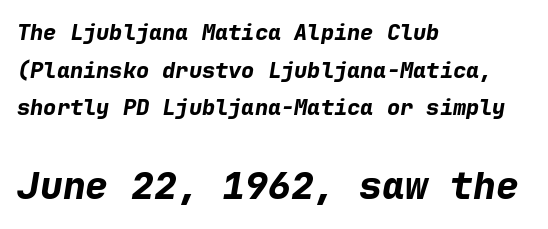
Q: Is the text bold? A: Yes.
Q: Is the text italic (slanted)? A: Yes, it leans right by about 9 degrees.
Q: Is the text underlined? A: No.
Q: How is the paragraph aligned? A: Left-aligned.
Q: Is the spacing between letters normal or unusually wide? A: Normal.
Q: Which block of text is set in a larger size, the first (top) or the second (bottom)? A: The second (bottom) one.
Q: Width (condensed, normal, or wide)? A: Normal.
Q: Stroke contrast? A: Low.
Q: x-height? A: Medium.
Q: Monospaced? A: Yes.
